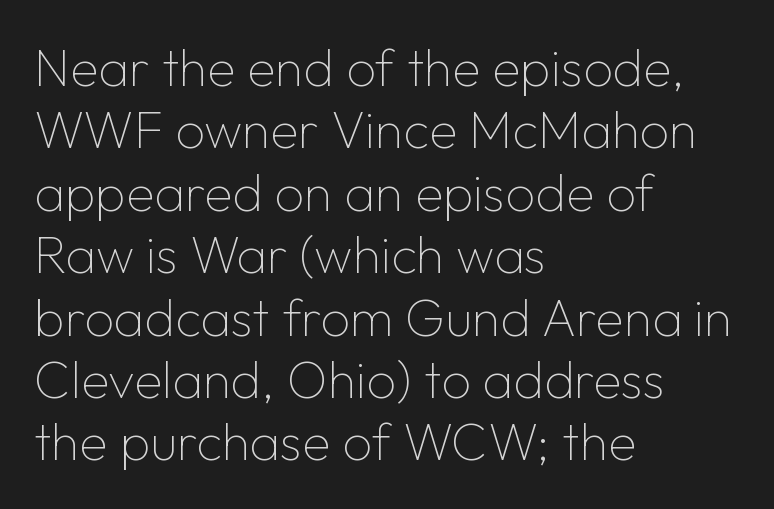
Q: Is the text bold? A: No.
Q: Is the text italic (slanted)? A: No, it is upright.
Q: Is the typeface a serif or a sans-serif typeface? A: Sans-serif.
Q: Is the text underlined? A: No.
Q: How is the paragraph aligned? A: Left-aligned.
Q: Is the spacing between letters normal or unusually wide? A: Normal.
Q: Width (condensed, normal, or wide)? A: Normal.
Q: Stroke contrast? A: Low.
Q: x-height? A: Medium.
Q: Monospaced? A: No.
